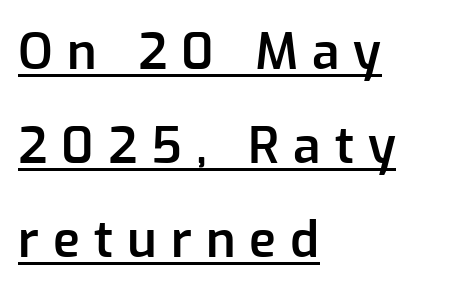
{"serif": "no", "italic": "no", "bold": "semi", "weight": "semibold", "width": "normal", "stroke_contrast": "low", "x_height": "medium", "monospaced": "no", "underline": "yes", "align": "left", "line_spacing_ratio": 1.88, "letter_spacing": "wide", "letter_spacing_em": 0.28, "glyph_px": 50}
